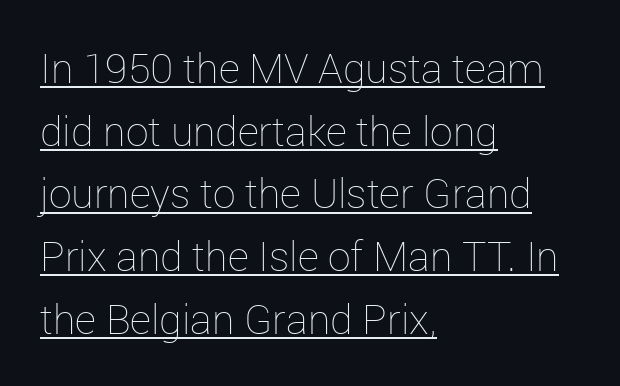
The image shows 41 px thin type, upright; set left-aligned, normal line spacing (1.53x), normal letter spacing, underlined; low stroke contrast and a medium x-height.
